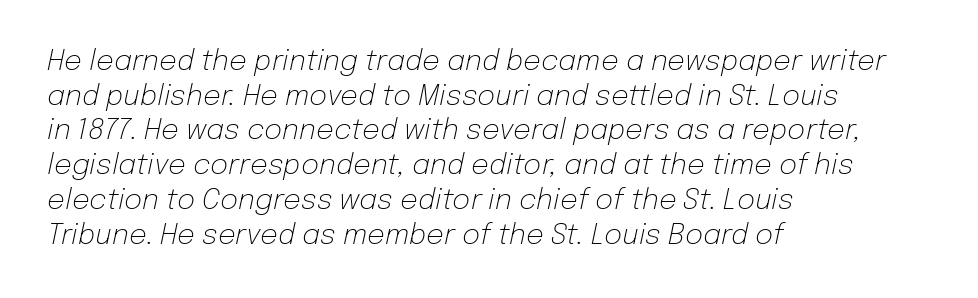
Words float on clear page, feet unadorned. Nothing unusual about the tracking: characters are spaced as the font intends. Tall strokes in this sample are angled rather than plumb. The characters are drawn with everyday or finer stroke widths. Do the characters align in a grid? No, the font is proportional. These lines are set flush left with a ragged right edge.
